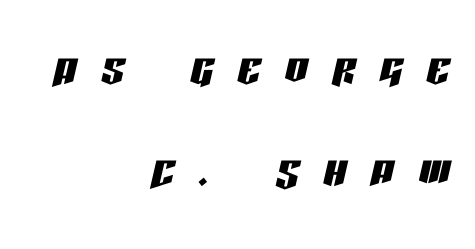
A typesetter would call this proportional, since set widths differ per character. Caption: multi-line text, flush right, ragged left. Words appear elongated and porous because spacing is wide. A clean baseline with only descenders dipping below it.
